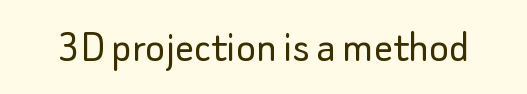
Q: Is the text bold? A: No.
Q: Is the text italic (slanted)? A: No, it is upright.
Q: Is the typeface a serif or a sans-serif typeface? A: Sans-serif.
Q: Is the text underlined? A: No.
Q: Is the spacing between letters normal or unusually wide? A: Normal.
Q: Width (condensed, normal, or wide)? A: Normal.
Q: Stroke contrast? A: Low.
Q: x-height? A: Small.
Q: Monospaced? A: No.
